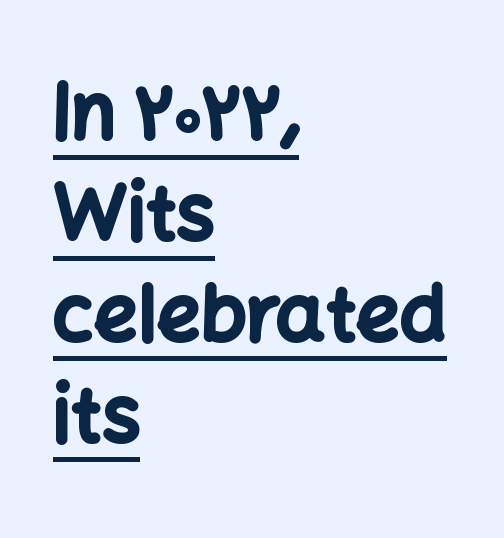
Q: Is the text bold? A: Yes.
Q: Is the text italic (slanted)? A: No, it is upright.
Q: Is the typeface a serif or a sans-serif typeface? A: Sans-serif.
Q: Is the text underlined? A: Yes.
Q: How is the paragraph aligned? A: Left-aligned.
Q: Is the spacing between letters normal or unusually wide? A: Normal.
Q: Is the spacing between lines tight, normal or loose? A: Normal.
Q: Width (condensed, normal, or wide)? A: Normal.
Q: Stroke contrast? A: Low.
Q: x-height? A: Medium.
Q: Monospaced? A: No.
